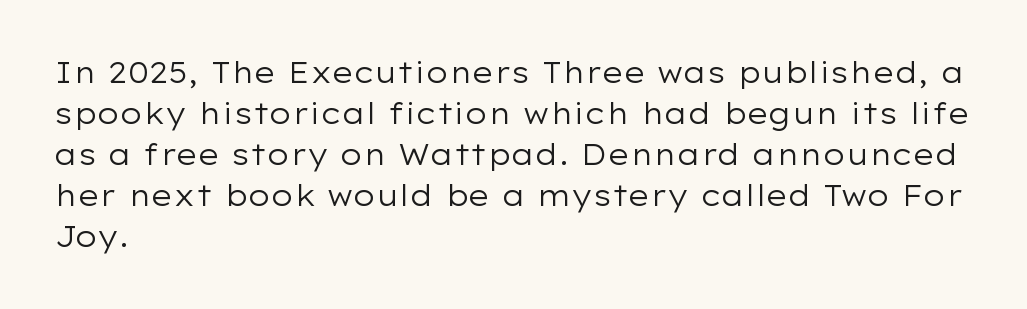
The image shows 29 px regular-weight, wide sans-serif type, upright; set left-aligned, normal line spacing (1.41x), normal letter spacing, not underlined; low stroke contrast and a medium x-height.
